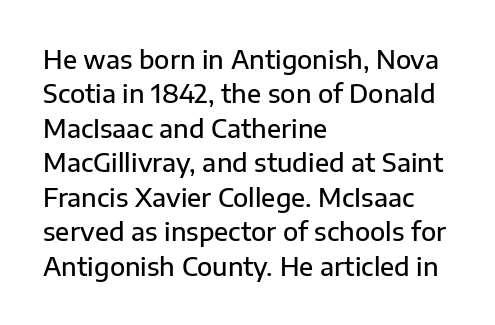
Q: Is the text bold? A: Semi-bold.
Q: Is the text italic (slanted)? A: No, it is upright.
Q: Is the text underlined? A: No.
Q: How is the paragraph aligned? A: Left-aligned.
Q: Is the spacing between letters normal or unusually wide? A: Normal.
Q: Is the spacing between lines tight, normal or loose? A: Normal.
